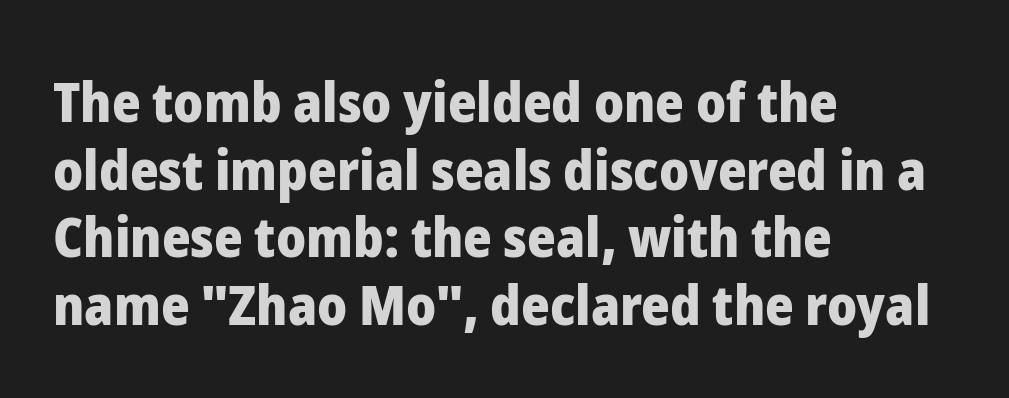
Q: Is the text bold? A: Yes.
Q: Is the text italic (slanted)? A: No, it is upright.
Q: Is the typeface a serif or a sans-serif typeface? A: Sans-serif.
Q: Is the text underlined? A: No.
Q: How is the paragraph aligned? A: Left-aligned.
Q: Is the spacing between letters normal or unusually wide? A: Normal.
Q: Width (condensed, normal, or wide)? A: Normal.
Q: Stroke contrast? A: Low.
Q: x-height? A: Medium.
Q: Monospaced? A: No.
